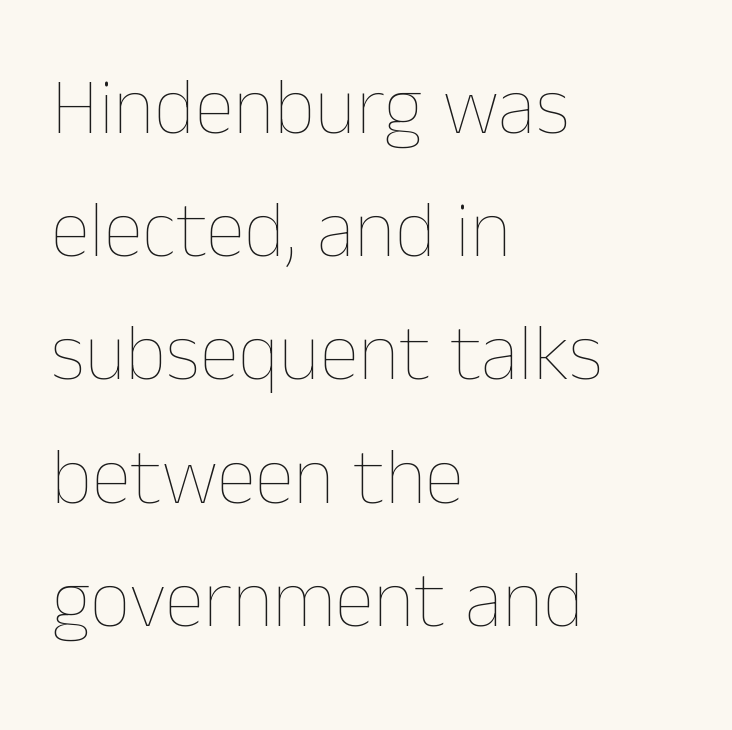
Q: Is the text bold? A: No.
Q: Is the text italic (slanted)? A: No, it is upright.
Q: Is the text underlined? A: No.
Q: How is the paragraph aligned? A: Left-aligned.
Q: Is the spacing between letters normal or unusually wide? A: Normal.
Q: Is the spacing between lines tight, normal or loose? A: Normal.
Q: Width (condensed, normal, or wide)? A: Normal.
Q: Stroke contrast? A: Low.
Q: x-height? A: Medium.
Q: Monospaced? A: No.
